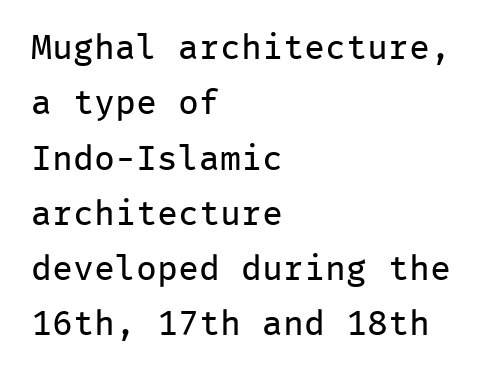
The image shows 35 px regular-weight sans-serif type, upright, monospaced; set left-aligned, normal line spacing (1.58x), normal letter spacing, not underlined; low stroke contrast and a medium x-height.
